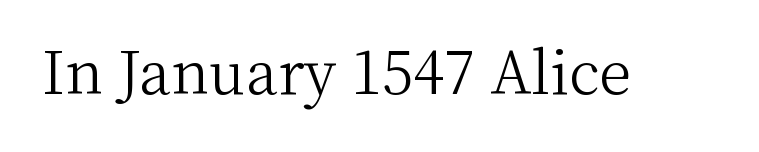
Q: Is the text bold? A: No.
Q: Is the text italic (slanted)? A: No, it is upright.
Q: Is the typeface a serif or a sans-serif typeface? A: Serif.
Q: Is the text underlined? A: No.
Q: Is the spacing between letters normal or unusually wide? A: Normal.
Q: Width (condensed, normal, or wide)? A: Normal.
Q: Stroke contrast? A: Medium.
Q: x-height? A: Medium.
Q: Monospaced? A: No.
